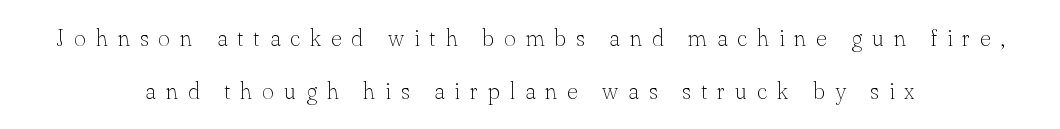
Leading is clearly above the norm, producing a sparse column. The space directly below the letters is spotless. Heft: none added — not bold. The rendering inserts visible extra space after every character.
